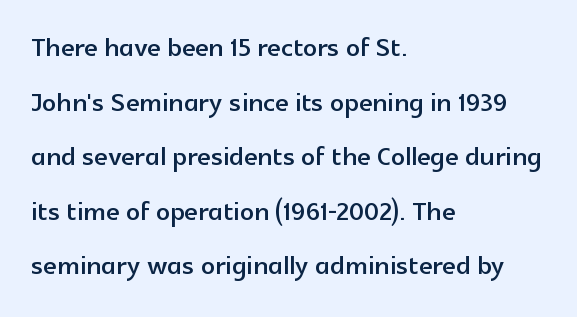
The image shows 35 px sans-serif type, upright; set left-aligned, normal line spacing (1.56x), normal letter spacing, not underlined; a medium x-height.
